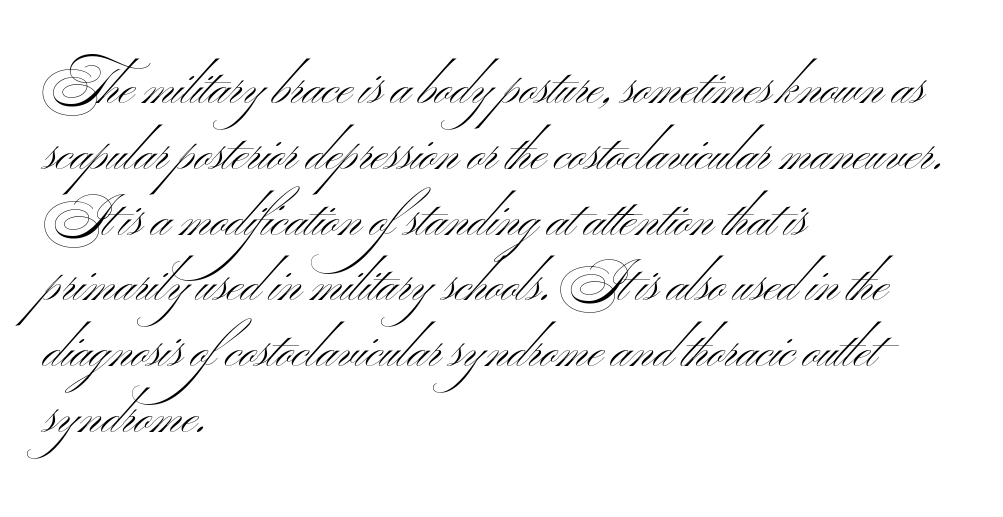
The cut favours lightness, reaching ordinary text weight at its darkest. The font family rendered here belongs to the sans-serif group. The specimen omits any rule beneath the text block's lines. Spacing between characters is what you'd get straight out of the box. How would I describe the line gaps? Plain and ordinary.
